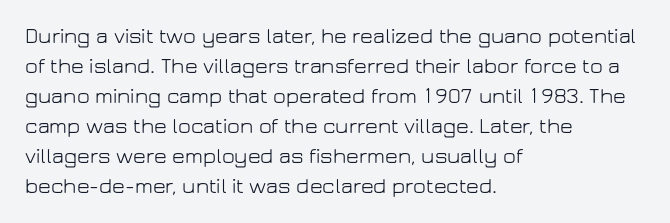
Q: Is the text bold? A: No.
Q: Is the text italic (slanted)? A: No, it is upright.
Q: Is the text underlined? A: No.
Q: How is the paragraph aligned? A: Left-aligned.
Q: Is the spacing between letters normal or unusually wide? A: Normal.
Q: Is the spacing between lines tight, normal or loose? A: Normal.
